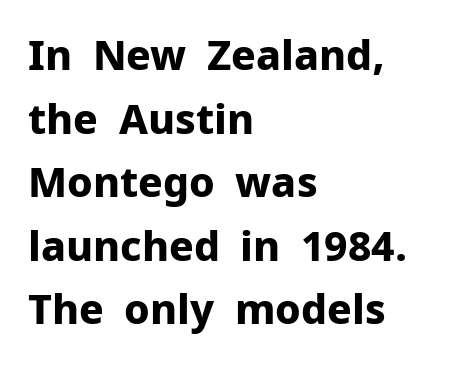
You can tell from the bare stems that sans-serif type was used. Designer's note — italics off, roman on. Notice how descenders clear the ascenders below comfortably — that's standard leading. The strip under each line holds only bare page.
